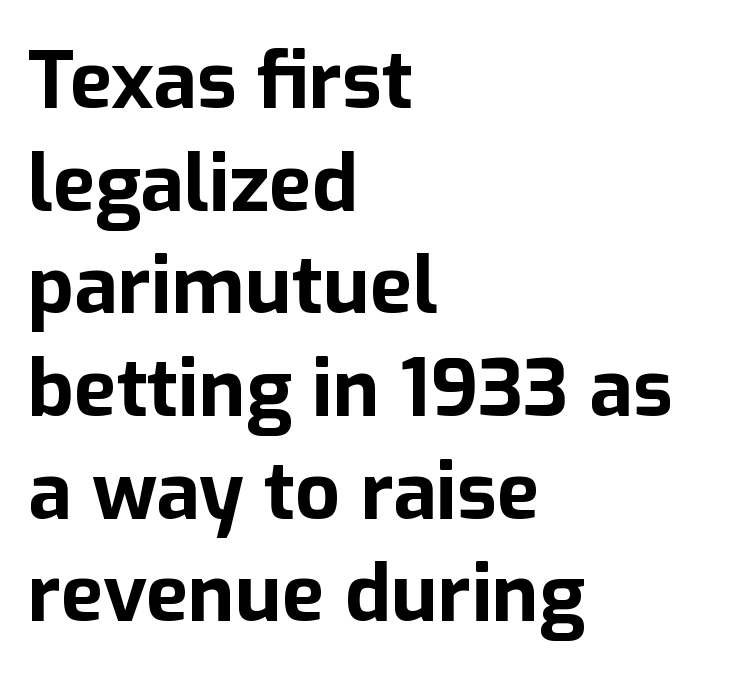
{"serif": "no", "italic": "no", "bold": "yes", "weight": "bold", "width": "normal", "stroke_contrast": "low", "x_height": "medium", "monospaced": "no", "underline": "no", "align": "left", "line_spacing": "normal", "line_spacing_ratio": 1.3, "letter_spacing": "normal", "letter_spacing_em": 0.0, "glyph_px": 79}
